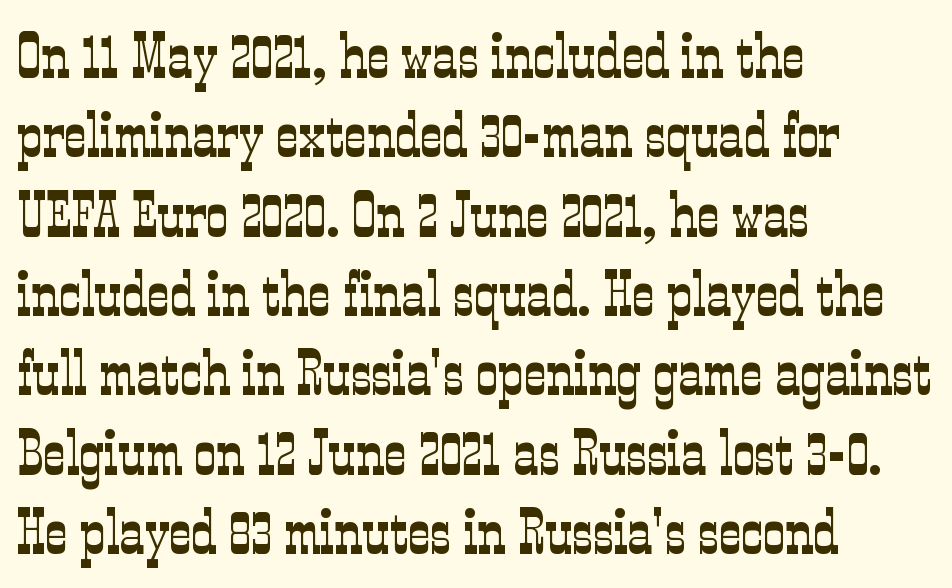
Q: Is the text bold? A: No.
Q: Is the text italic (slanted)? A: No, it is upright.
Q: Is the typeface a serif or a sans-serif typeface? A: Serif.
Q: Is the text underlined? A: No.
Q: How is the paragraph aligned? A: Left-aligned.
Q: Is the spacing between letters normal or unusually wide? A: Normal.
Q: Is the spacing between lines tight, normal or loose? A: Normal.
Q: Width (condensed, normal, or wide)? A: Condensed.
Q: Stroke contrast? A: Low.
Q: x-height? A: Medium.
Q: Monospaced? A: No.
